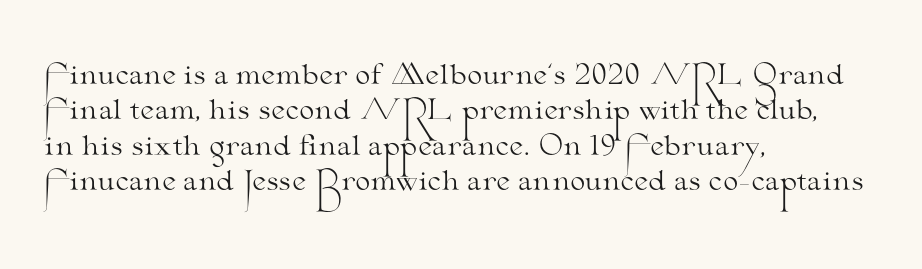
The image shows 27 px text type, upright; set left-aligned, normal line spacing (1.31x), normal letter spacing, not underlined.
